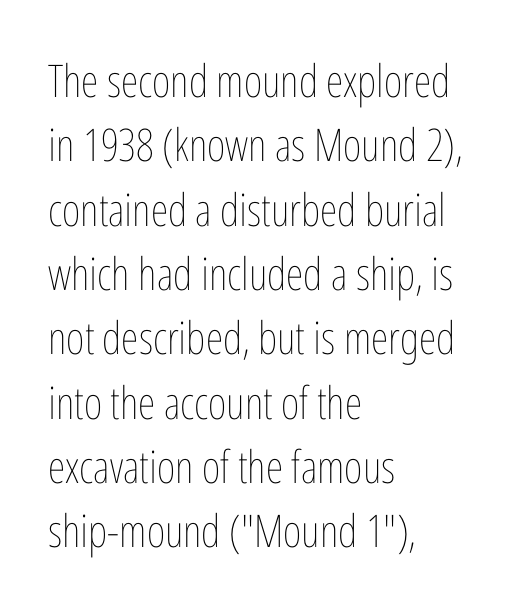
Q: Is the text bold? A: No.
Q: Is the text italic (slanted)? A: No, it is upright.
Q: Is the text underlined? A: No.
Q: How is the paragraph aligned? A: Left-aligned.
Q: Is the spacing between letters normal or unusually wide? A: Normal.
Q: Is the spacing between lines tight, normal or loose? A: Normal.
Q: Width (condensed, normal, or wide)? A: Condensed.
Q: Stroke contrast? A: Low.
Q: x-height? A: Medium.
Q: Monospaced? A: No.
